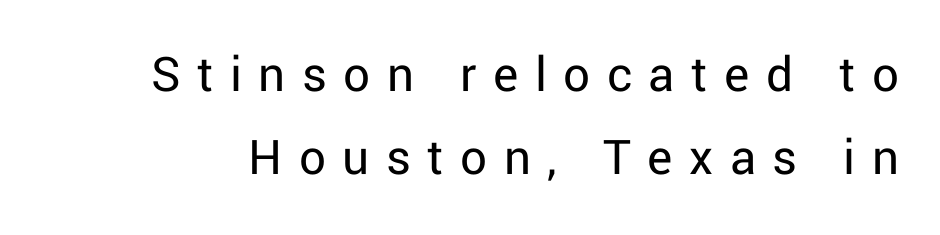
Q: Is the text bold? A: No.
Q: Is the text italic (slanted)? A: No, it is upright.
Q: Is the typeface a serif or a sans-serif typeface? A: Sans-serif.
Q: Is the text underlined? A: No.
Q: Is the spacing between letters normal or unusually wide? A: Unusually wide.
Q: Is the spacing between lines tight, normal or loose? A: Normal.
Q: Width (condensed, normal, or wide)? A: Normal.
Q: Stroke contrast? A: Low.
Q: x-height? A: Medium.
Q: Monospaced? A: No.
